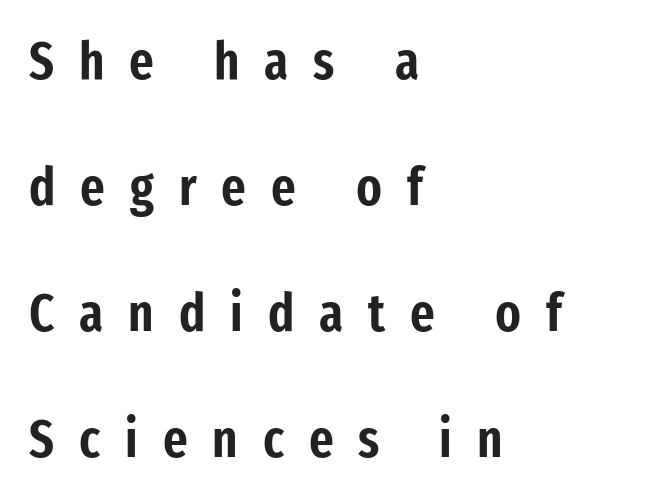
{"serif": "no", "italic": "no", "width": "condensed", "stroke_contrast": "low", "x_height": "medium", "monospaced": "no", "underline": "no", "align": "left", "line_spacing": "loose", "line_spacing_ratio": 2.38, "letter_spacing": "wide", "letter_spacing_em": 0.47, "glyph_px": 53}
